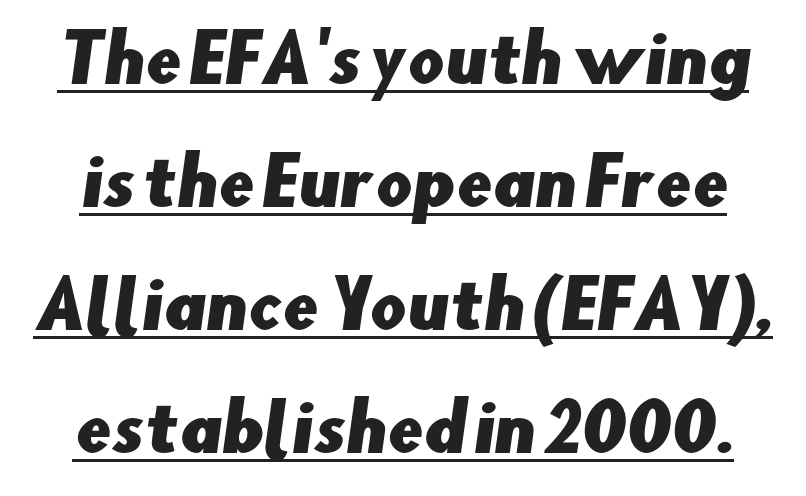
{"serif": "no", "width": "normal", "stroke_contrast": "low", "x_height": "small", "monospaced": "no", "underline": "yes", "line_spacing": "loose", "line_spacing_ratio": 1.92, "letter_spacing": "normal", "letter_spacing_em": 0.0, "glyph_px": 64}
